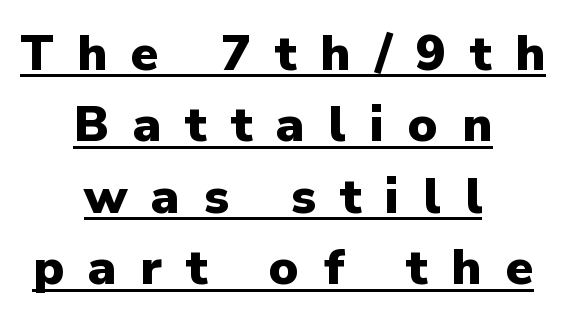
The image shows 50 px heavy sans-serif type, upright; set centered, normal line spacing (1.43x), unusually wide letter spacing (+0.48 em), underlined; low stroke contrast and a medium x-height.
